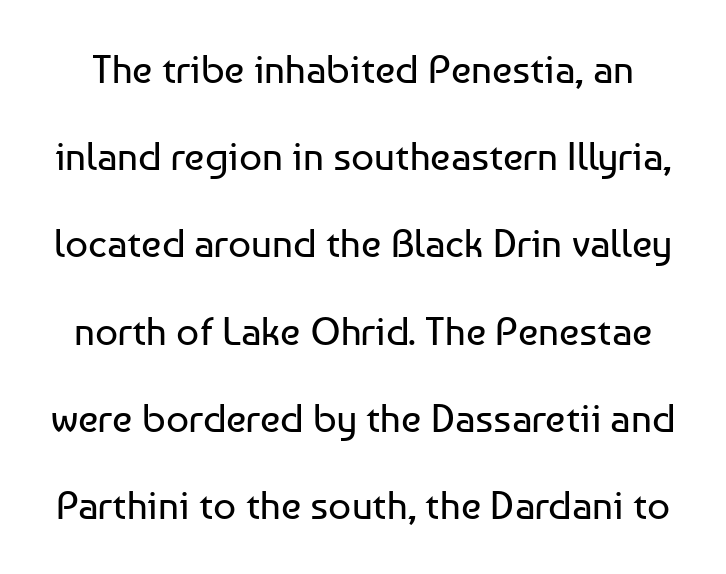
This rendering leaves character spacing at its baseline value. A bare baseline throughout the passage. It's the straight-up-and-down kind of type. Heft: none added — not bold.
